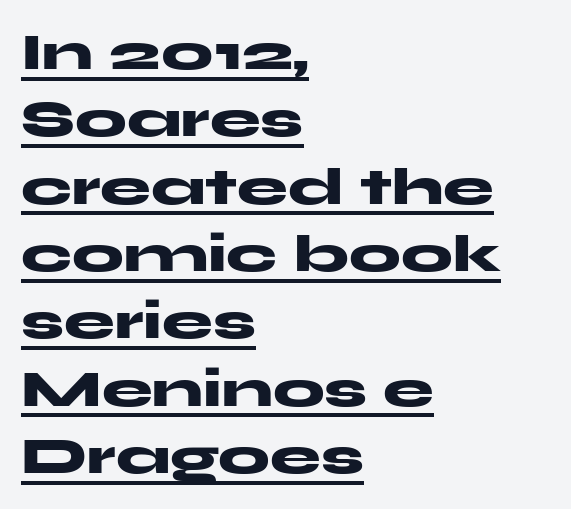
{"serif": "no", "italic": "no", "bold": "yes", "weight": "heavy", "width": "wide", "stroke_contrast": "medium", "x_height": "medium", "monospaced": "no", "underline": "yes", "align": "left", "line_spacing": "normal", "line_spacing_ratio": 1.32, "letter_spacing": "normal", "letter_spacing_em": 0.0, "glyph_px": 51}
